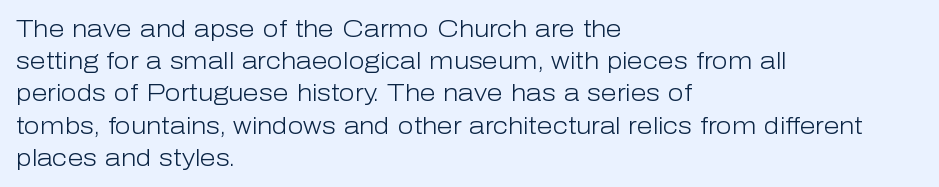
{"italic": "no", "bold": "no", "underline": "no", "align": "left", "line_spacing": "normal", "line_spacing_ratio": 1.4, "letter_spacing": "normal", "letter_spacing_em": 0.0, "glyph_px": 23}
